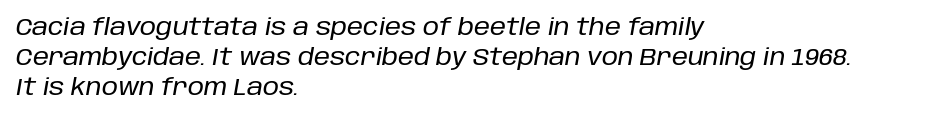
Check under the words: just untouched page. Default kerning and tracking; the words read as compact shapes. A typesetter would mark this as italic. A normal amount of white space separates one row of letters from the next.
